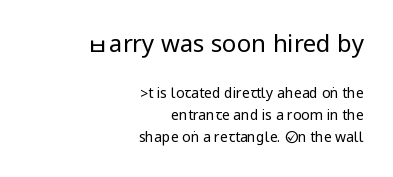
The typography opts for an upright posture over an oblique one. Letters rest on an invisible, unmarked baseline. Weight: not bold — regular or lighter. Does extra space separate the letters? No, they use regular spacing. In this sample the first text group is rendered at the bigger scale.
